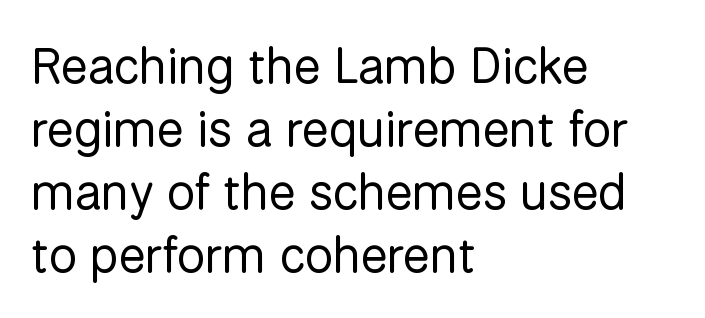
{"serif": "no", "italic": "no", "bold": "no", "weight": "regular", "width": "normal", "stroke_contrast": "low", "x_height": "medium", "monospaced": "no", "underline": "no", "align": "left", "line_spacing": "normal", "line_spacing_ratio": 1.26, "letter_spacing": "normal", "letter_spacing_em": 0.0, "glyph_px": 50}
